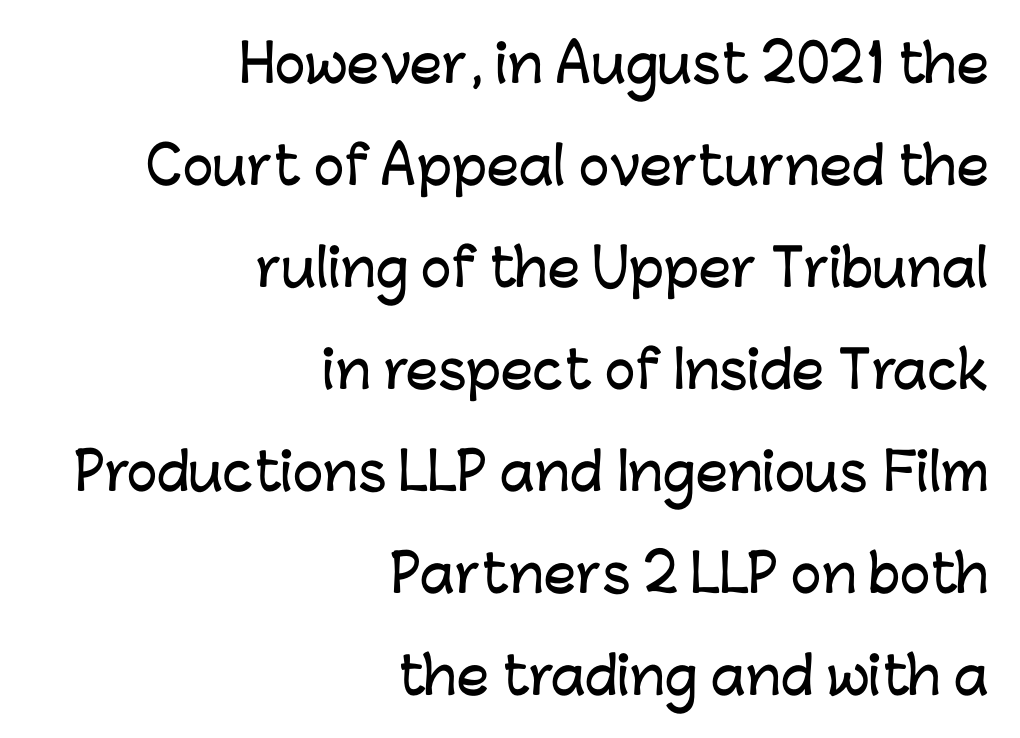
{"serif": "no", "italic": "no", "width": "normal", "stroke_contrast": "low", "x_height": "medium", "monospaced": "no", "underline": "no", "align": "right", "line_spacing": "loose", "line_spacing_ratio": 2.0, "letter_spacing": "normal", "letter_spacing_em": 0.0, "glyph_px": 51}
